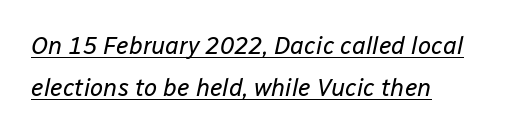
Q: Is the text bold? A: No.
Q: Is the text italic (slanted)? A: Yes, it leans right by about 12 degrees.
Q: Is the text underlined? A: Yes.
Q: How is the paragraph aligned? A: Left-aligned.
Q: Is the spacing between letters normal or unusually wide? A: Normal.
